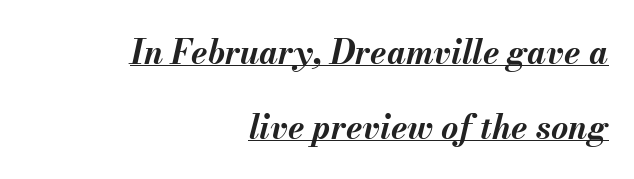
The font's italic variant was chosen for this text. Bold? Absolutely — the strokes are thick and heavy. A student would call this right alignment; a typographer would say flush right, rag left. Notice how a bar underscores the lettering throughout.
